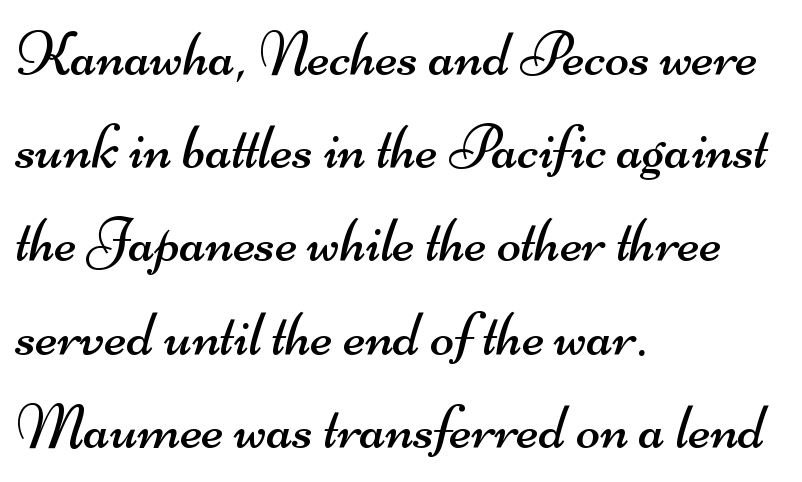
Q: Is the text bold? A: No.
Q: Is the typeface a serif or a sans-serif typeface? A: Sans-serif.
Q: Is the text underlined? A: No.
Q: How is the paragraph aligned? A: Left-aligned.
Q: Is the spacing between letters normal or unusually wide? A: Normal.
Q: Is the spacing between lines tight, normal or loose? A: Normal.
Q: Width (condensed, normal, or wide)? A: Wide.
Q: Stroke contrast? A: Medium.
Q: x-height? A: Small.
Q: Monospaced? A: No.
